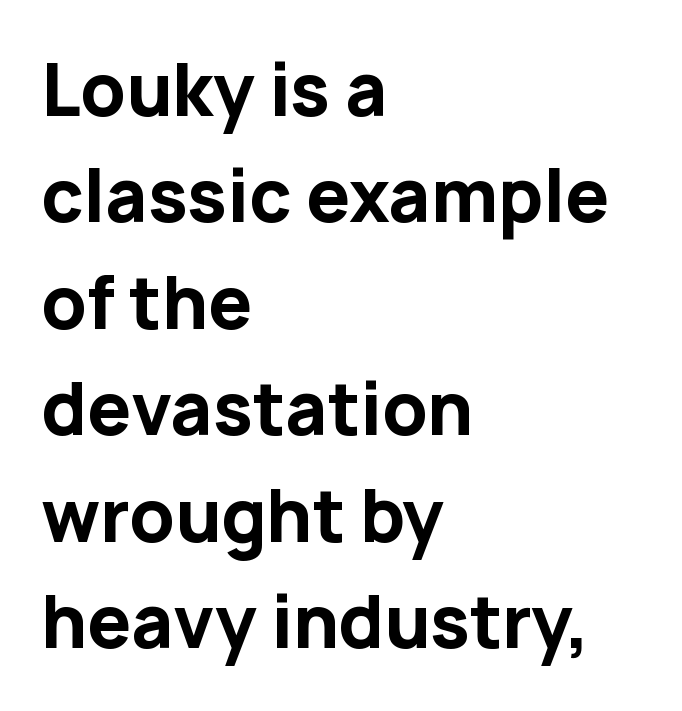
Here the designer chose a conventional face with non-uniform glyph widths. The face used here is a sans, in the tradition of grotesques and geometrics. Rendered with straight, roman letterforms. Default kerning and tracking; the words read as compact shapes. Layout note: lines flush left. Type without underlining.
